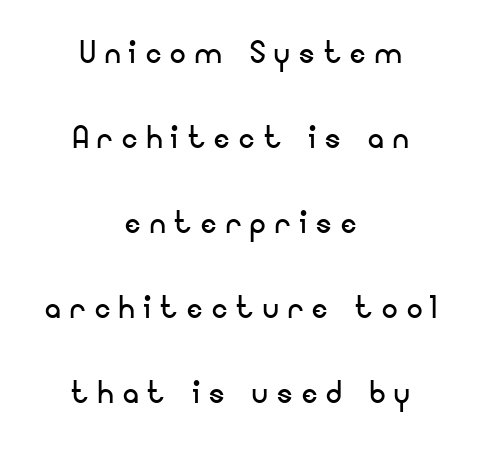
The image shows 39 px regular-weight sans-serif type, upright; set centered, loose line spacing (2.18x), unusually wide letter spacing (+0.24 em), not underlined; low stroke contrast and a small x-height.
